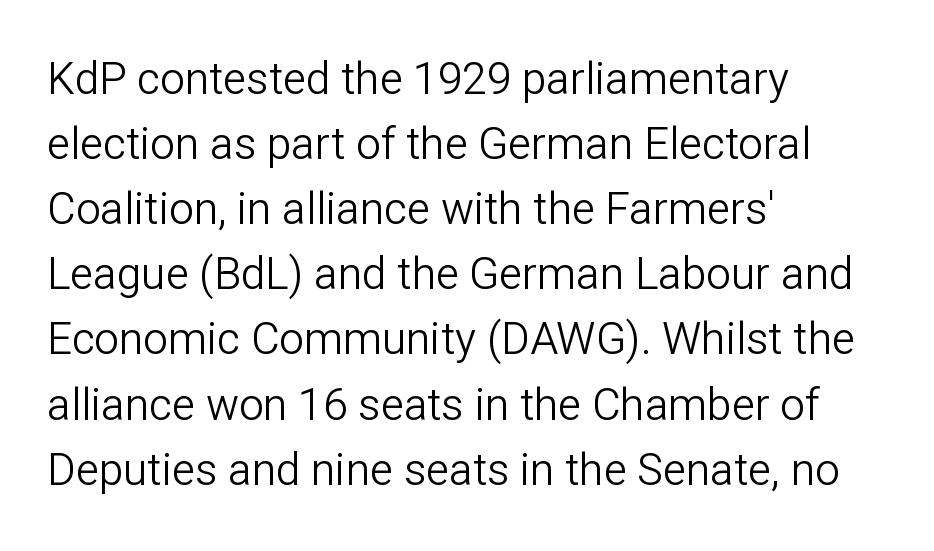
{"serif": "no", "italic": "no", "bold": "no", "weight": "light", "width": "normal", "stroke_contrast": "low", "x_height": "medium", "monospaced": "no", "underline": "no", "align": "left", "line_spacing": "normal", "line_spacing_ratio": 1.48, "letter_spacing": "normal", "letter_spacing_em": 0.0, "glyph_px": 44}
